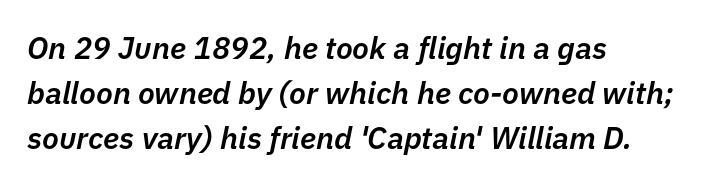
The lettering tilts uniformly, giving the passage an italic look. Nobody touched the tracking dial on this one. How heavy is the stroke? Medium-heavy — a semibold, shy of bold. Has an underline been added? It has not. Notice how descenders clear the ascenders below comfortably — that's standard leading.
